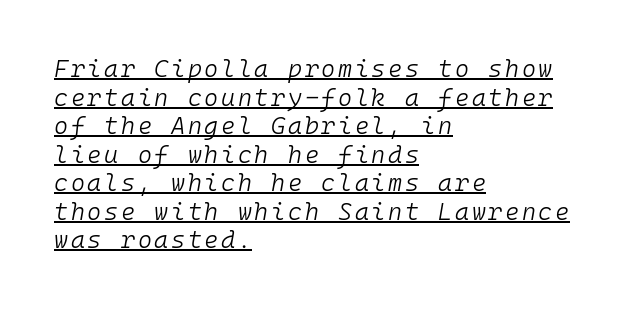
{"italic": "yes", "lean": "right", "slant_degrees": 10, "bold": "no", "underline": "yes", "align": "left", "line_spacing_ratio": 1.19, "glyph_px": 24}
